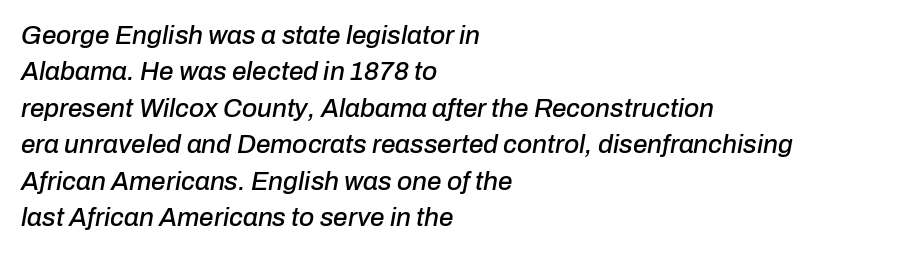
Q: Is the text italic (slanted)? A: Yes, it leans right by about 10 degrees.
Q: Is the text underlined? A: No.
Q: How is the paragraph aligned? A: Left-aligned.
Q: Is the spacing between letters normal or unusually wide? A: Normal.
Q: Is the spacing between lines tight, normal or loose? A: Normal.
